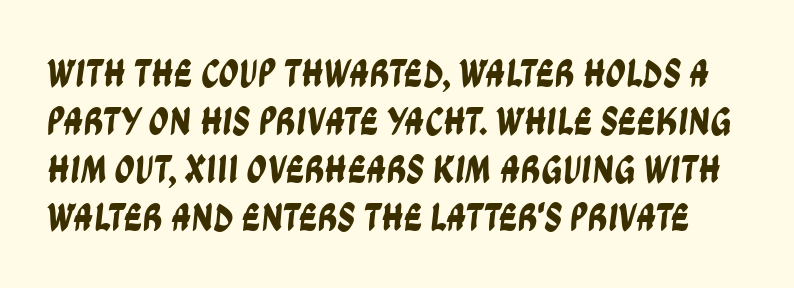
{"serif": "no", "width": "condensed", "stroke_contrast": "low", "x_height": "large", "monospaced": "no", "underline": "no", "line_spacing_ratio": 1.2, "letter_spacing": "normal", "letter_spacing_em": 0.0, "glyph_px": 40}
